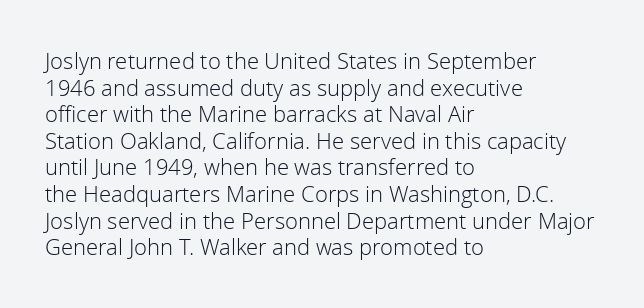
The face used here is rendered with its standard letterfit. The rag falls on the right side of this text block. The typeface has the unassuming heft of standard copy or less. Italic: no, the glyphs are upright roman.
